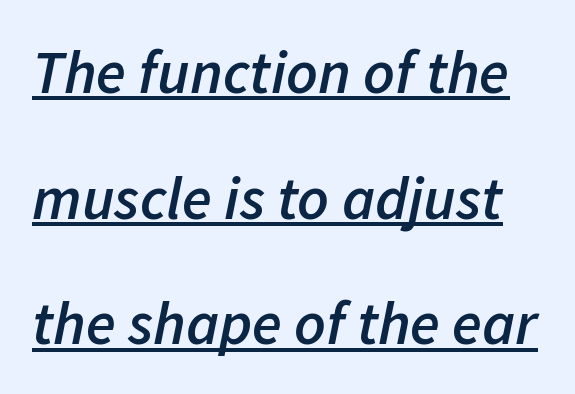
Each glyph is drawn with semibold strokes, heavier than normal yet not fully bold. Every word sits above its own underline. The face used here is proportionally spaced, like ordinary book or web type. Emphasis-style slanted type is in use. Vertical spacing — loose. Compared with typical body copy, the letter spacing here is the same.
